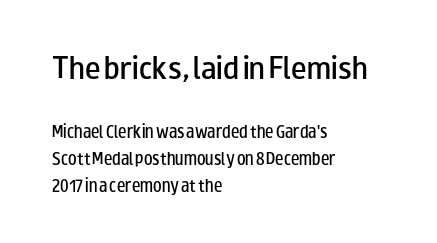
{"italic": "no", "bold": "semi", "underline": "no", "align": "left", "line_spacing": "loose", "line_spacing_ratio": 1.91, "letter_spacing": "normal", "letter_spacing_em": 0.0, "larger_block": "first", "size_ratio": 1.86, "glyph_px": 26}
